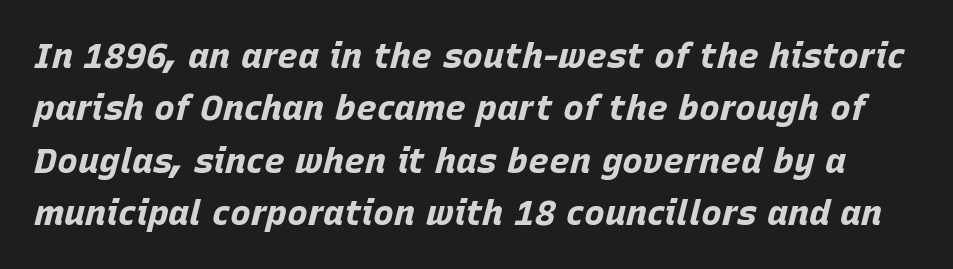
{"italic": "yes", "lean": "right", "slant_degrees": 15, "bold": "yes", "weight": "bold", "width": "normal", "stroke_contrast": "low", "x_height": "large", "monospaced": "no", "underline": "no", "line_spacing": "normal", "line_spacing_ratio": 1.5, "letter_spacing": "normal", "letter_spacing_em": 0.0, "glyph_px": 35}
